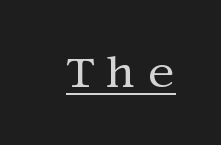
Q: Is the text bold? A: No.
Q: Is the text italic (slanted)? A: No, it is upright.
Q: Is the typeface a serif or a sans-serif typeface? A: Serif.
Q: Is the text underlined? A: Yes.
Q: Is the spacing between letters normal or unusually wide? A: Unusually wide.
Q: Width (condensed, normal, or wide)? A: Normal.
Q: Stroke contrast? A: Medium.
Q: x-height? A: Large.
